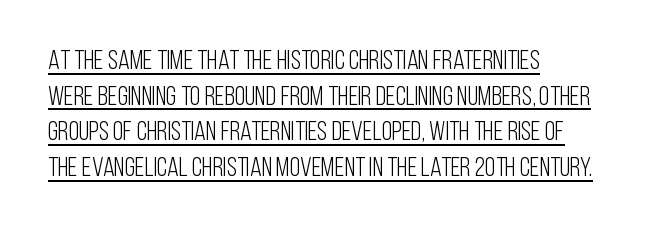
If you drew a ruler down the left edge, every line would touch it. Vertical spacing — default. Like a heading marked for emphasis, these lines bear an underscore. These lines were composed using upright roman letters. Bold? No — there's no thickening of the strokes.
